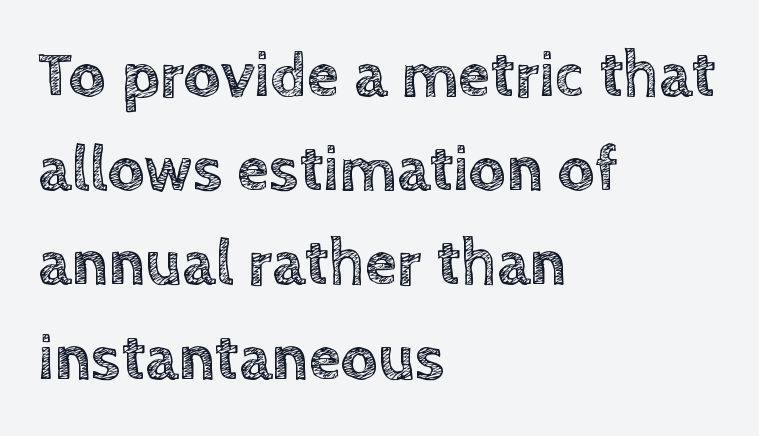
The image shows 65 px text type, upright; set left-aligned, normal line spacing (1.45x), normal letter spacing, not underlined; a large x-height.
